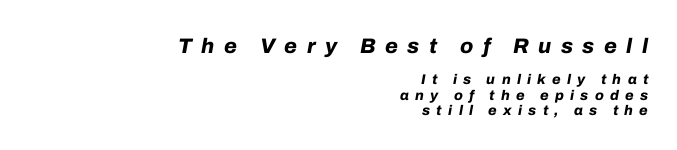
The image shows 21 px bold type, italic (leaning right); set right-aligned, tight line spacing (1.08x), unusually wide letter spacing (+0.45 em), not underlined; the first (top) block is 1.5x larger.
